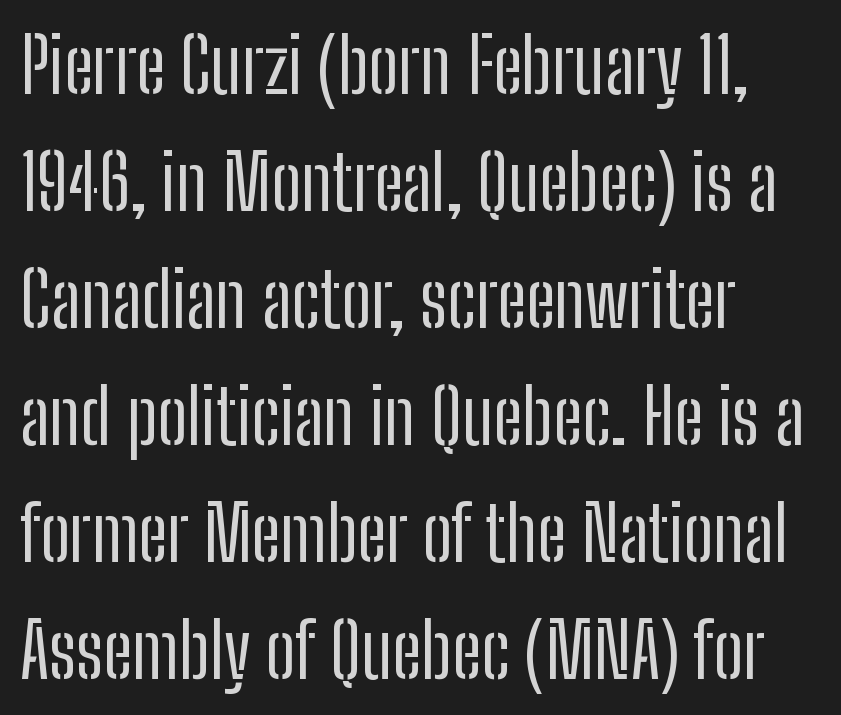
Q: Is the text bold? A: No.
Q: Is the text italic (slanted)? A: No, it is upright.
Q: Is the typeface a serif or a sans-serif typeface? A: Sans-serif.
Q: Is the text underlined? A: No.
Q: How is the paragraph aligned? A: Left-aligned.
Q: Is the spacing between letters normal or unusually wide? A: Normal.
Q: Is the spacing between lines tight, normal or loose? A: Normal.
Q: Width (condensed, normal, or wide)? A: Condensed.
Q: Stroke contrast? A: Low.
Q: x-height? A: Medium.
Q: Monospaced? A: No.
